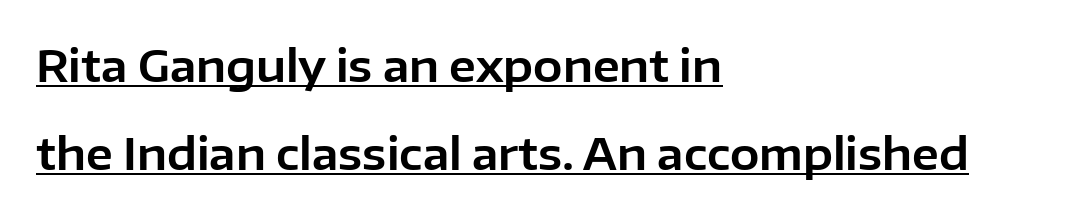
The image shows 44 px sans-serif type, upright; set left-aligned, loose line spacing (2.0x), normal letter spacing, underlined; low stroke contrast and a medium x-height.
